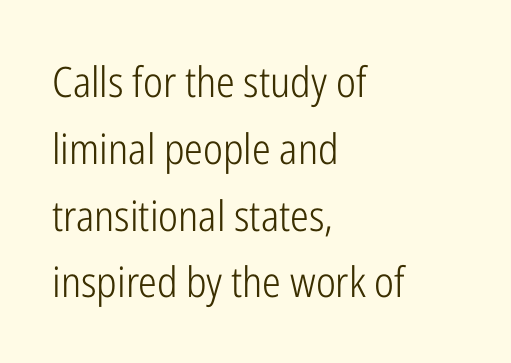
Q: Is the text bold? A: No.
Q: Is the text italic (slanted)? A: No, it is upright.
Q: Is the typeface a serif or a sans-serif typeface? A: Sans-serif.
Q: Is the text underlined? A: No.
Q: How is the paragraph aligned? A: Left-aligned.
Q: Is the spacing between letters normal or unusually wide? A: Normal.
Q: Is the spacing between lines tight, normal or loose? A: Normal.
Q: Width (condensed, normal, or wide)? A: Condensed.
Q: Stroke contrast? A: Low.
Q: x-height? A: Medium.
Q: Monospaced? A: No.
